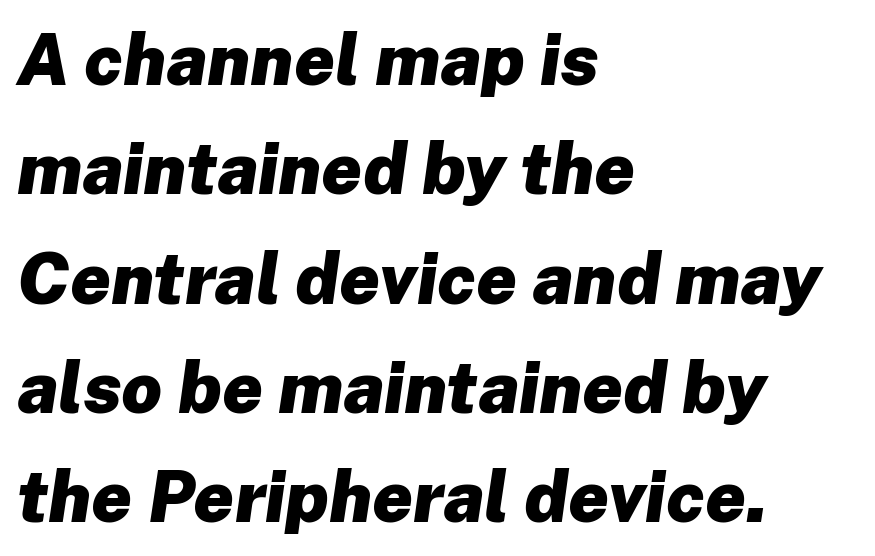
Q: Is the text bold? A: Yes.
Q: Is the text italic (slanted)? A: Yes, it leans right by about 8 degrees.
Q: Is the text underlined? A: No.
Q: How is the paragraph aligned? A: Left-aligned.
Q: Is the spacing between letters normal or unusually wide? A: Normal.
Q: Is the spacing between lines tight, normal or loose? A: Normal.
Q: Width (condensed, normal, or wide)? A: Normal.
Q: Stroke contrast? A: Low.
Q: x-height? A: Medium.
Q: Monospaced? A: No.
